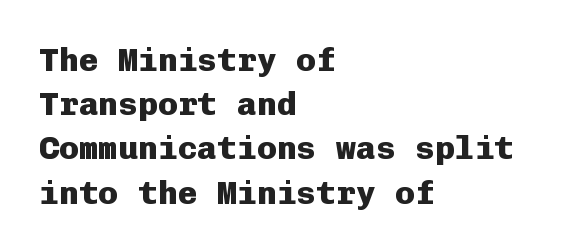
The image shows 33 px heavy sans-serif type, upright, monospaced; set left-aligned, normal line spacing (1.34x), normal letter spacing, not underlined; low stroke contrast and a medium x-height.
